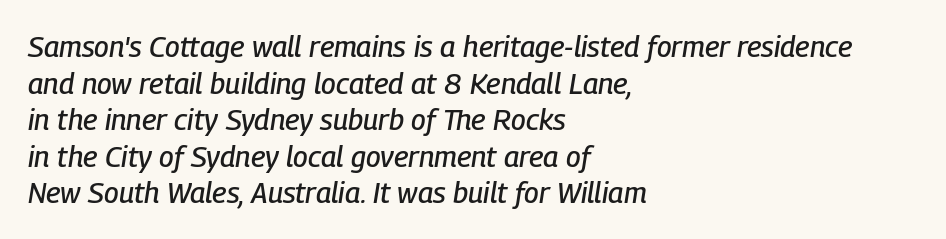
The glyphs are unaccompanied by any horizontal stroke below them. Proportional: the letters do not fall into vertical columns. Glyph-to-glyph distance matches everyday printed text. Quick note: italic. Vertical spacing — default.
